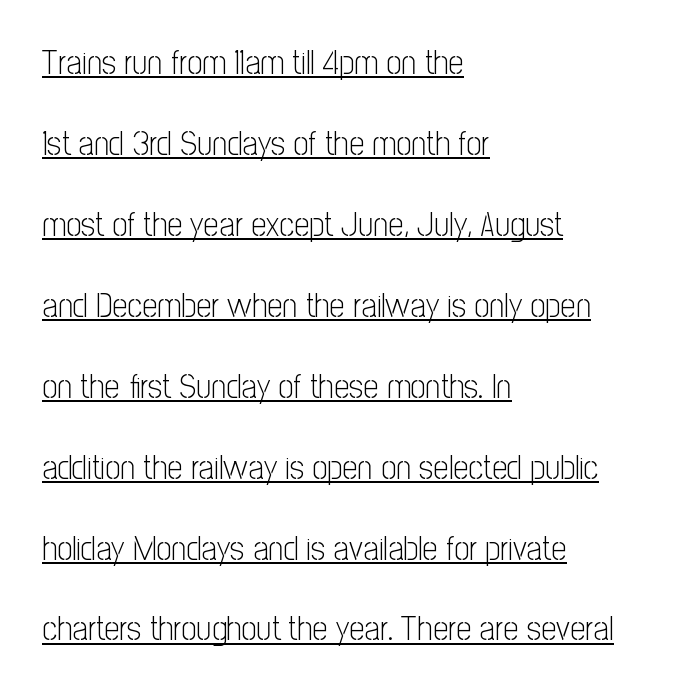
Q: Is the text bold? A: No.
Q: Is the text italic (slanted)? A: No, it is upright.
Q: Is the typeface a serif or a sans-serif typeface? A: Sans-serif.
Q: Is the text underlined? A: Yes.
Q: How is the paragraph aligned? A: Left-aligned.
Q: Is the spacing between letters normal or unusually wide? A: Normal.
Q: Is the spacing between lines tight, normal or loose? A: Loose.
Q: Width (condensed, normal, or wide)? A: Condensed.
Q: Stroke contrast? A: Low.
Q: x-height? A: Medium.
Q: Monospaced? A: No.
